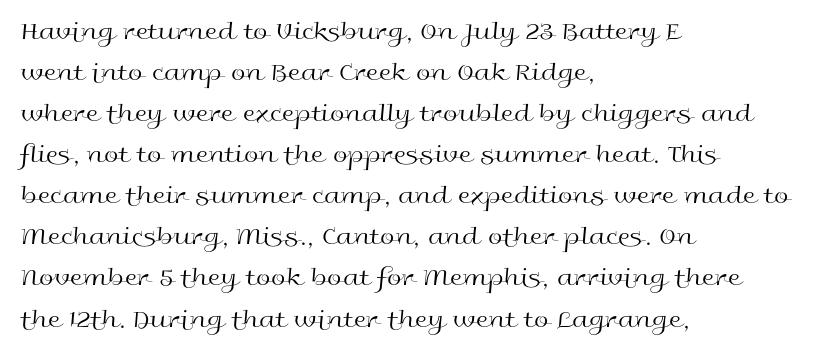
{"italic": "no", "bold": "no", "underline": "no", "align": "left", "line_spacing": "normal", "line_spacing_ratio": 1.58, "letter_spacing": "normal", "letter_spacing_em": 0.0, "glyph_px": 26}
